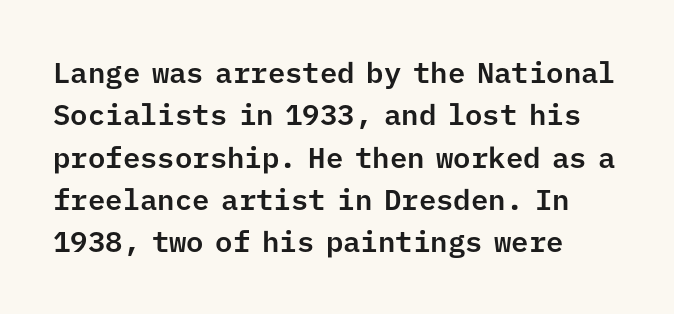
{"serif": "no", "italic": "no", "width": "normal", "stroke_contrast": "low", "x_height": "medium", "monospaced": "yes", "underline": "no", "align": "left", "line_spacing": "normal", "line_spacing_ratio": 1.46, "letter_spacing": "normal", "letter_spacing_em": 0.0, "glyph_px": 29}
